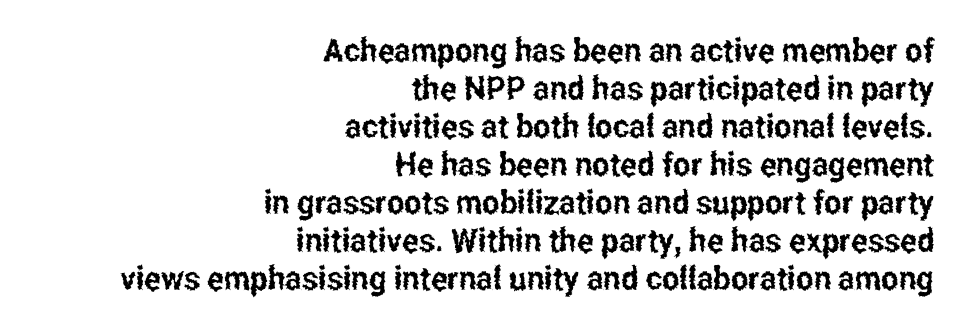
Tracking value appears to be zero — textbook default spacing. The line-height multiplier appears low, near solid setting. Line endings align vertically; line beginnings do not. Descenders are the only things crossing below the line.
